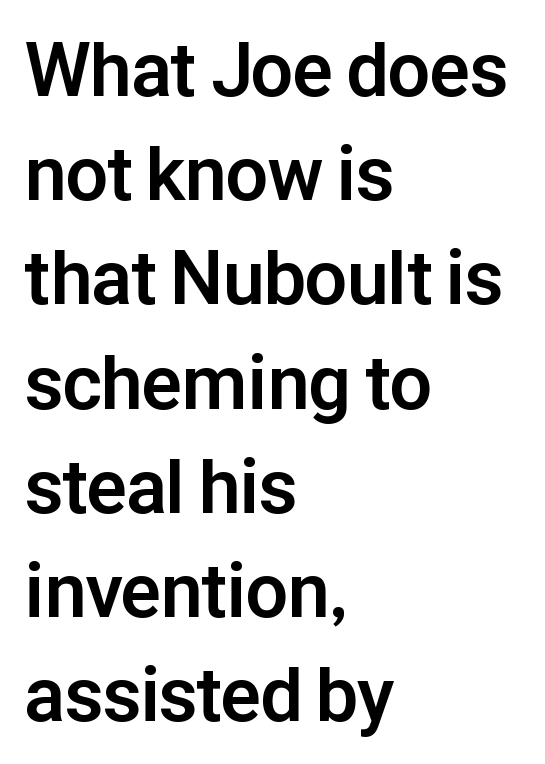
Q: Is the text bold? A: Yes.
Q: Is the text italic (slanted)? A: No, it is upright.
Q: Is the typeface a serif or a sans-serif typeface? A: Sans-serif.
Q: Is the text underlined? A: No.
Q: How is the paragraph aligned? A: Left-aligned.
Q: Is the spacing between letters normal or unusually wide? A: Normal.
Q: Is the spacing between lines tight, normal or loose? A: Normal.
Q: Width (condensed, normal, or wide)? A: Normal.
Q: Stroke contrast? A: Low.
Q: x-height? A: Medium.
Q: Monospaced? A: No.
